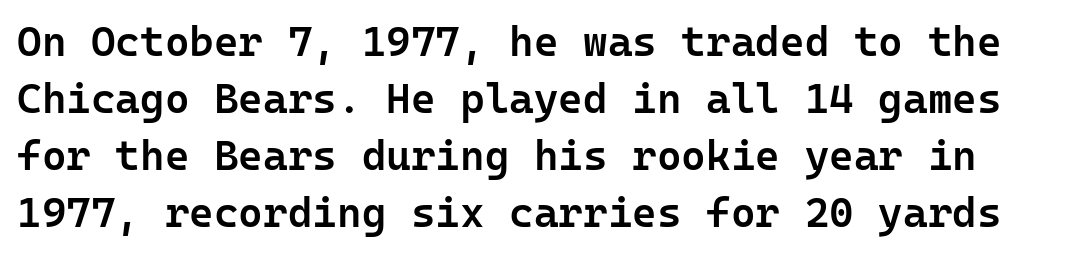
{"serif": "no", "italic": "no", "bold": "semi", "weight": "semibold", "width": "normal", "stroke_contrast": "low", "x_height": "medium", "monospaced": "yes", "underline": "no", "line_spacing": "normal", "line_spacing_ratio": 1.36, "letter_spacing": "normal", "letter_spacing_em": 0.0, "glyph_px": 42}
